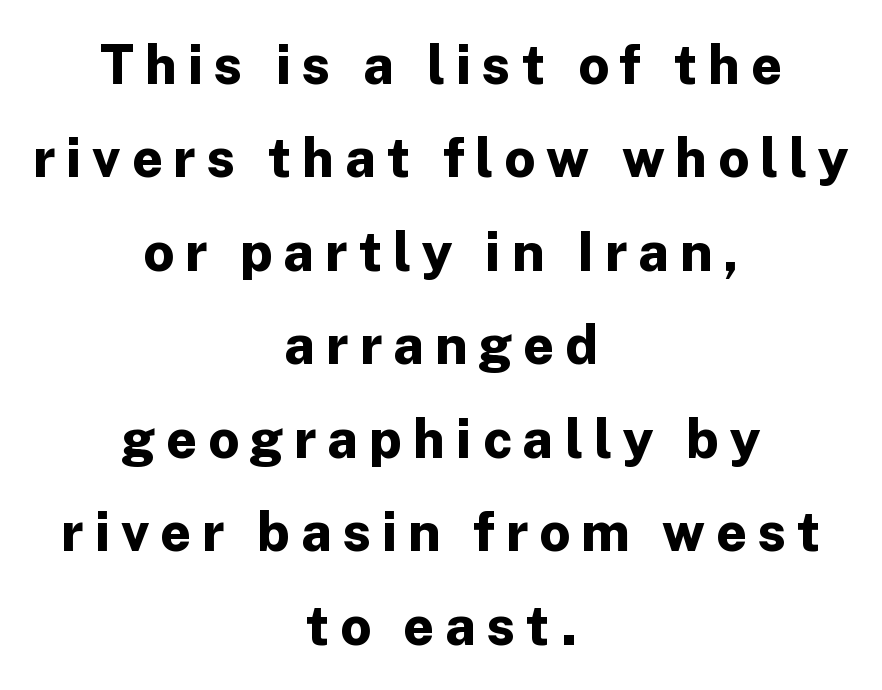
Q: Is the text bold? A: Yes.
Q: Is the text italic (slanted)? A: No, it is upright.
Q: Is the typeface a serif or a sans-serif typeface? A: Sans-serif.
Q: Is the text underlined? A: No.
Q: How is the paragraph aligned? A: Centered.
Q: Is the spacing between letters normal or unusually wide? A: Unusually wide.
Q: Width (condensed, normal, or wide)? A: Normal.
Q: Stroke contrast? A: Low.
Q: x-height? A: Medium.
Q: Monospaced? A: No.
